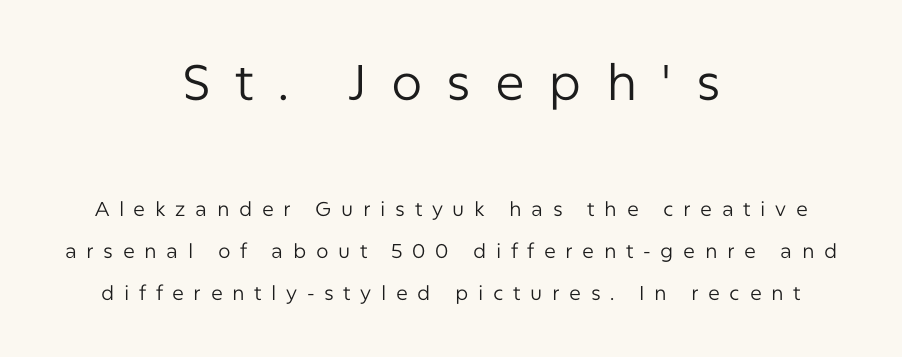
Q: Is the text bold? A: No.
Q: Is the text italic (slanted)? A: No, it is upright.
Q: Is the typeface a serif or a sans-serif typeface? A: Sans-serif.
Q: Is the text underlined? A: No.
Q: How is the paragraph aligned? A: Centered.
Q: Is the spacing between letters normal or unusually wide? A: Unusually wide.
Q: Is the spacing between lines tight, normal or loose? A: Loose.
Q: Which block of text is set in a larger size, the first (top) or the second (bottom)? A: The first (top) one.
Q: Width (condensed, normal, or wide)? A: Normal.
Q: Stroke contrast? A: Low.
Q: x-height? A: Medium.
Q: Monospaced? A: No.
